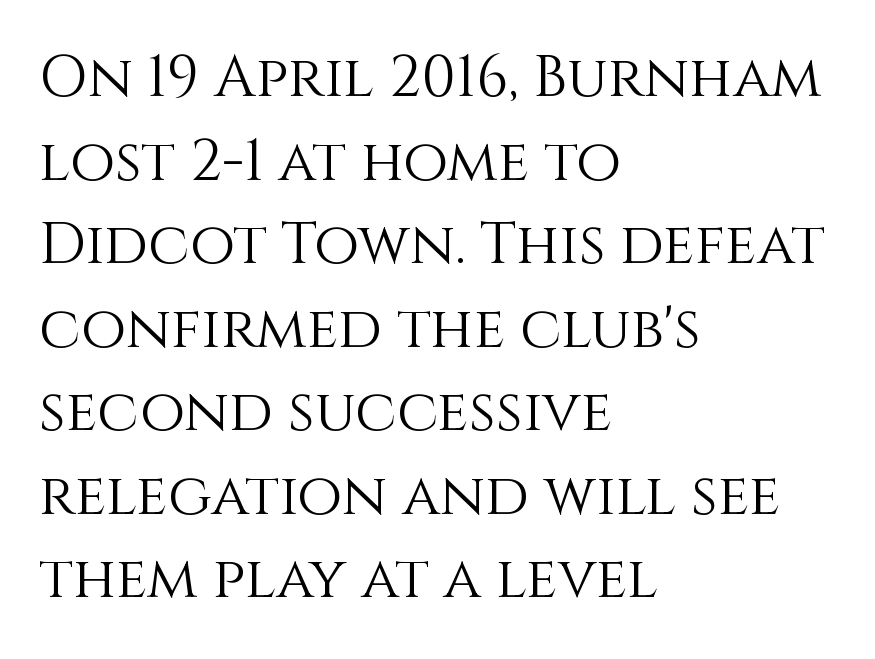
You can tell it's not italic because the verticals are truly vertical. Rows of type keep a routine distance in the vertical direction. Note the varied advance widths — an 'i' is clearly narrower than an 'm'. Descender tails drop into unmarked territory. The face looks like a standard text weight, possibly lighter.
